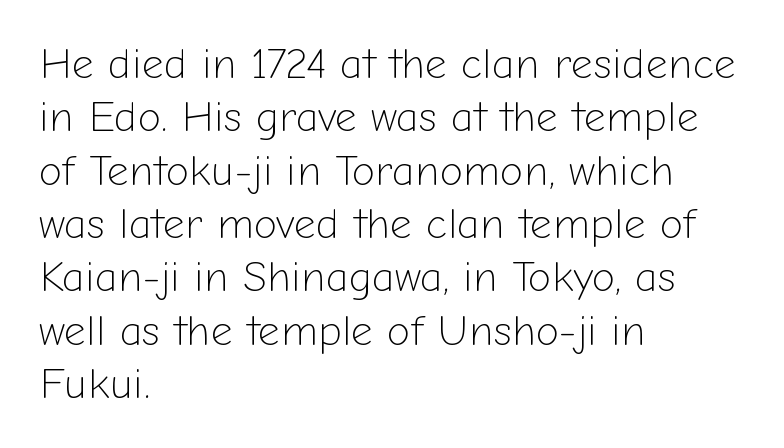
Q: Is the text bold? A: No.
Q: Is the text italic (slanted)? A: No, it is upright.
Q: Is the typeface a serif or a sans-serif typeface? A: Sans-serif.
Q: Is the text underlined? A: No.
Q: How is the paragraph aligned? A: Left-aligned.
Q: Is the spacing between letters normal or unusually wide? A: Normal.
Q: Width (condensed, normal, or wide)? A: Normal.
Q: Stroke contrast? A: Low.
Q: x-height? A: Medium.
Q: Monospaced? A: No.
